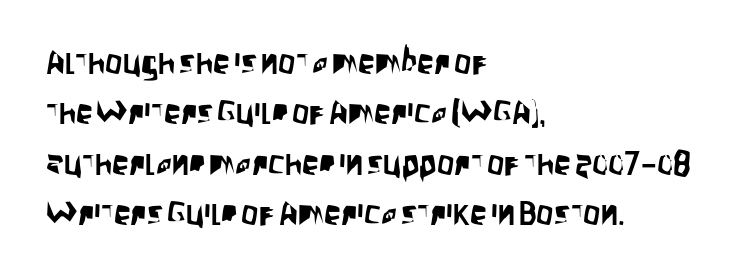
{"serif": "no", "italic": "no", "width": "condensed", "stroke_contrast": "low", "x_height": "large", "monospaced": "no", "underline": "no", "align": "left", "line_spacing": "normal", "line_spacing_ratio": 1.48, "letter_spacing": "normal", "letter_spacing_em": 0.0, "glyph_px": 34}
